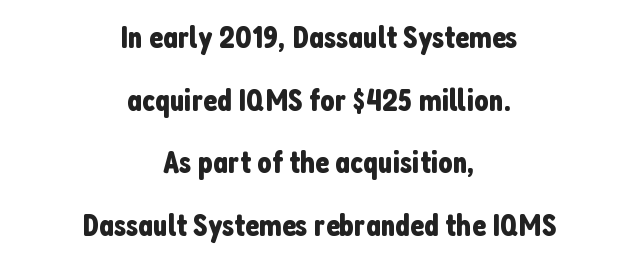
Q: Is the text italic (slanted)? A: No, it is upright.
Q: Is the typeface a serif or a sans-serif typeface? A: Sans-serif.
Q: Is the text underlined? A: No.
Q: How is the paragraph aligned? A: Centered.
Q: Is the spacing between letters normal or unusually wide? A: Normal.
Q: Is the spacing between lines tight, normal or loose? A: Loose.
Q: Width (condensed, normal, or wide)? A: Condensed.
Q: Stroke contrast? A: Low.
Q: x-height? A: Medium.
Q: Monospaced? A: No.
